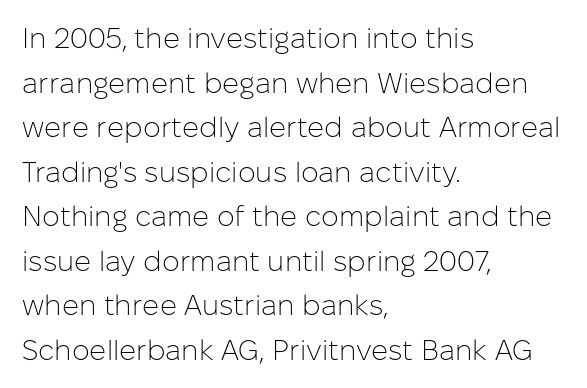
The image shows 28 px light sans-serif type, upright; set left-aligned, normal line spacing (1.59x), normal letter spacing, not underlined; low stroke contrast and a medium x-height.
